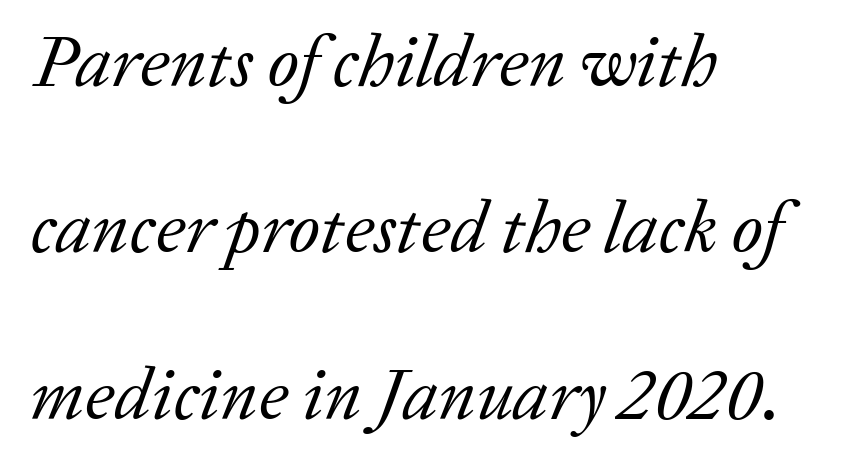
The image shows 73 px regular-weight serif type, italic (leaning right); set left-aligned, loose line spacing (2.28x), normal letter spacing, not underlined; low stroke contrast and a medium x-height.
